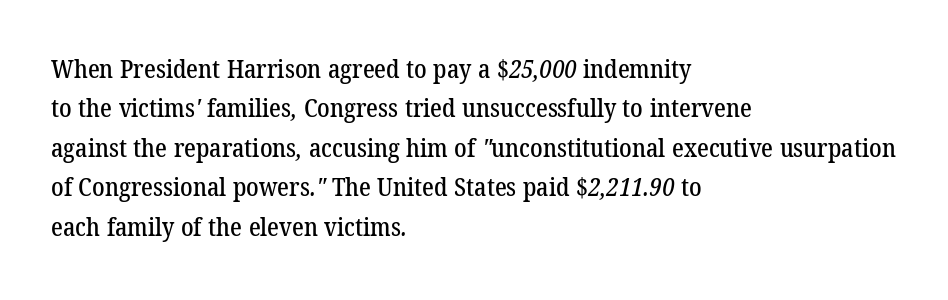
Q: Is the text underlined? A: No.
Q: How is the paragraph aligned? A: Left-aligned.
Q: Is the spacing between letters normal or unusually wide? A: Normal.
Q: Is the spacing between lines tight, normal or loose? A: Normal.
